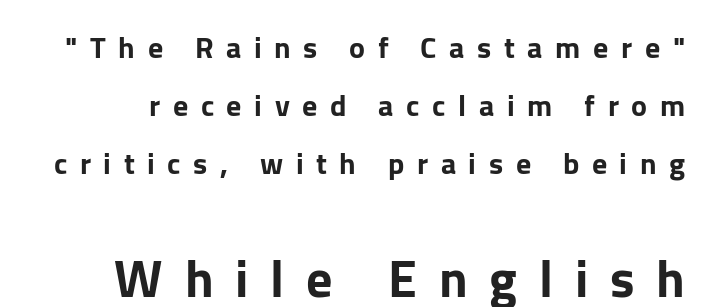
{"serif": "no", "italic": "no", "width": "normal", "stroke_contrast": "low", "x_height": "medium", "monospaced": "no", "underline": "no", "line_spacing": "loose", "line_spacing_ratio": 1.94, "letter_spacing": "wide", "letter_spacing_em": 0.42, "larger_block": "second", "size_ratio": 1.73, "glyph_px": 52}
